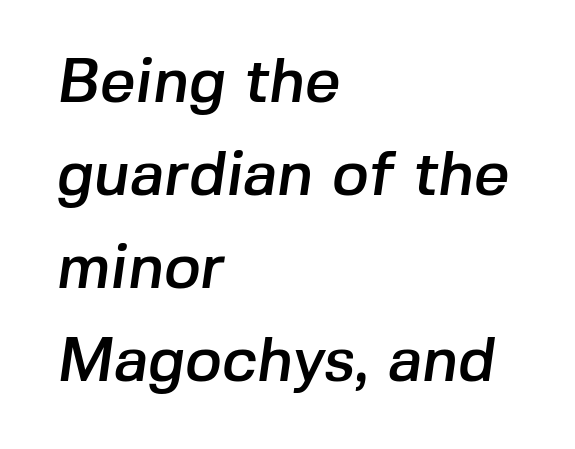
Q: Is the typeface a serif or a sans-serif typeface? A: Sans-serif.
Q: Is the text underlined? A: No.
Q: How is the paragraph aligned? A: Left-aligned.
Q: Is the spacing between letters normal or unusually wide? A: Normal.
Q: Is the spacing between lines tight, normal or loose? A: Normal.
Q: Width (condensed, normal, or wide)? A: Normal.
Q: Stroke contrast? A: Low.
Q: x-height? A: Medium.
Q: Monospaced? A: No.
